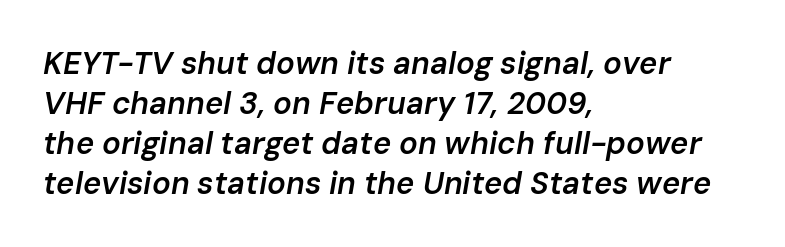
The image shows 31 px semibold type, italic (leaning right); set left-aligned, normal line spacing (1.29x), normal letter spacing, not underlined; low stroke contrast and a medium x-height.
